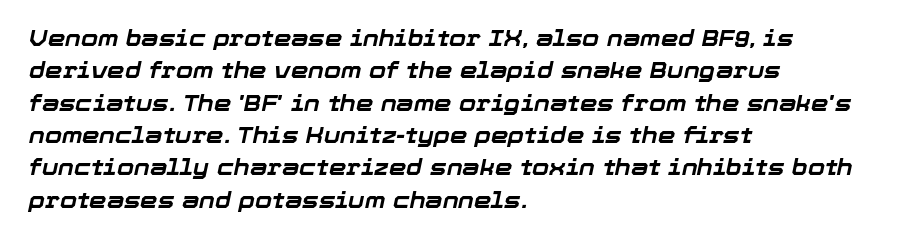
The text block is weighted toward the left margin, trailing off unevenly rightward. Observe the lean: these are italic letterforms. The strip under each line holds only bare page. What weight is shown? A full bold with thick strokes. The type is set solid horizontally, with unmodified tracking. The designer left line spacing at the default.
